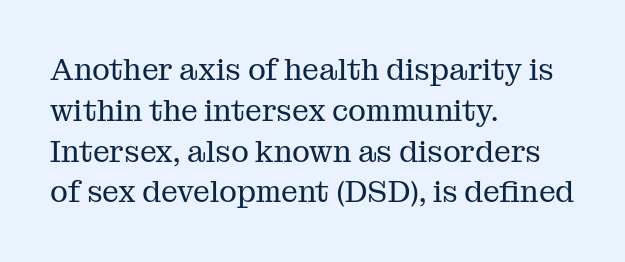
Q: Is the text bold? A: No.
Q: Is the text italic (slanted)? A: No, it is upright.
Q: Is the typeface a serif or a sans-serif typeface? A: Serif.
Q: Is the text underlined? A: No.
Q: How is the paragraph aligned? A: Left-aligned.
Q: Is the spacing between letters normal or unusually wide? A: Normal.
Q: Is the spacing between lines tight, normal or loose? A: Normal.
Q: Width (condensed, normal, or wide)? A: Normal.
Q: Stroke contrast? A: Medium.
Q: x-height? A: Medium.
Q: Monospaced? A: No.
